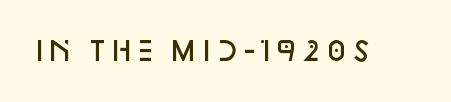
{"italic": "no", "bold": "semi", "underline": "no", "letter_spacing": "normal", "letter_spacing_em": 0.0, "glyph_px": 26}
